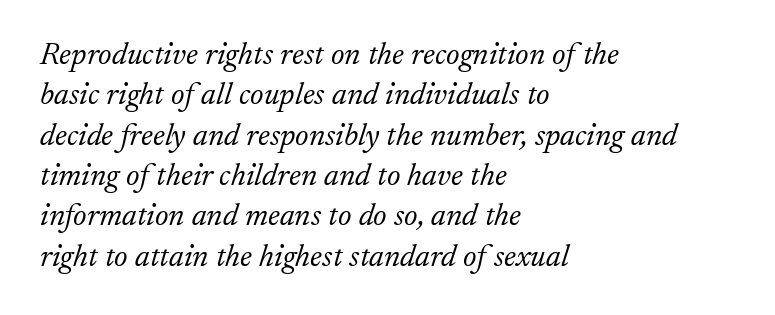
The image shows 32 px light serif type, italic (leaning right); set left-aligned, normal line spacing (1.26x), normal letter spacing, not underlined; low stroke contrast and a small x-height.
